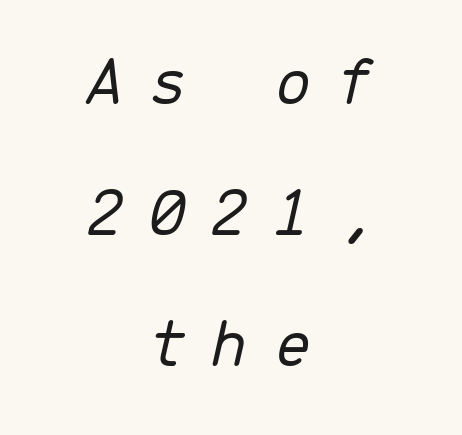
Q: Is the text bold? A: No.
Q: Is the text italic (slanted)? A: Yes, it leans right by about 13 degrees.
Q: Is the text underlined? A: No.
Q: How is the paragraph aligned? A: Centered.
Q: Is the spacing between letters normal or unusually wide? A: Unusually wide.
Q: Width (condensed, normal, or wide)? A: Normal.
Q: Stroke contrast? A: Low.
Q: x-height? A: Medium.
Q: Monospaced? A: Yes.
